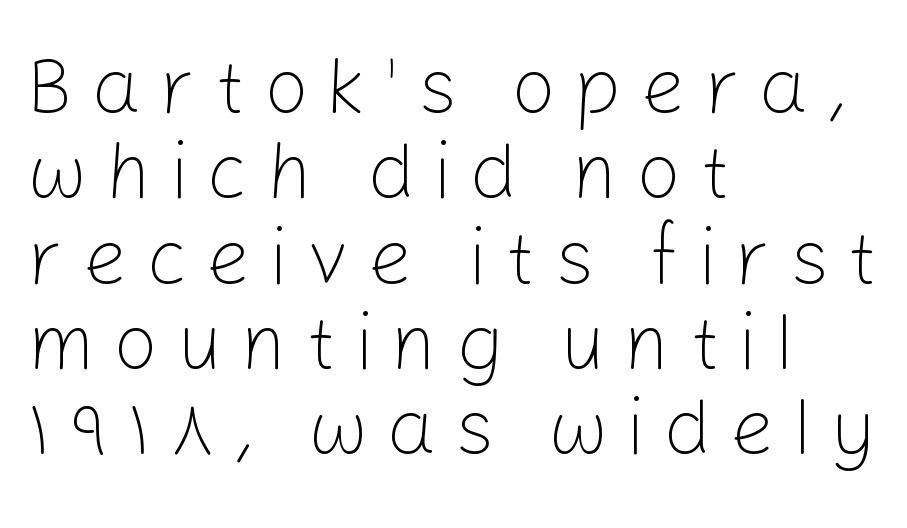
The image shows 79 px light sans-serif type, upright; set left-aligned, tight line spacing (1.08x), unusually wide letter spacing (+0.23 em), not underlined; low stroke contrast and a medium x-height.
